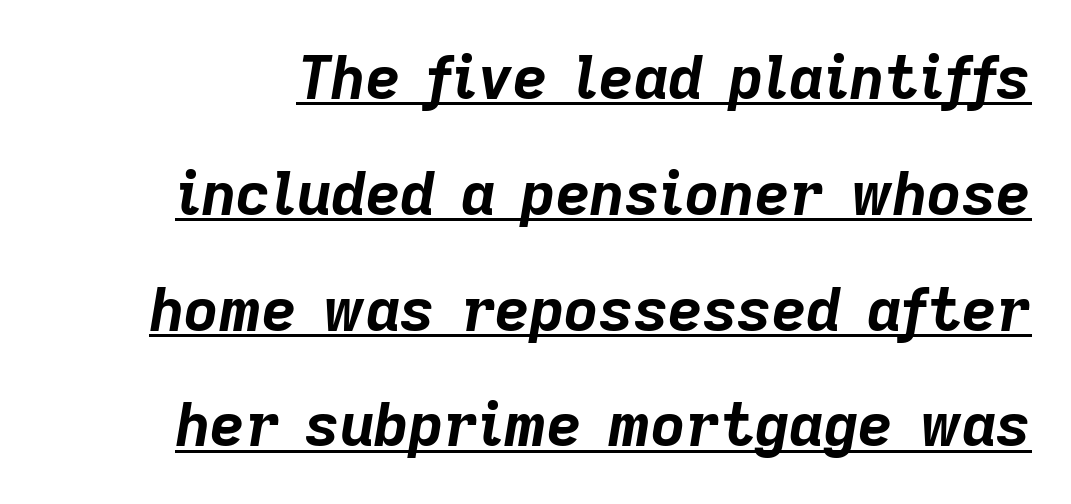
The image shows 60 px bold type, italic (leaning right); set loose line spacing (1.93x), normal letter spacing, underlined; low stroke contrast and a medium x-height.
